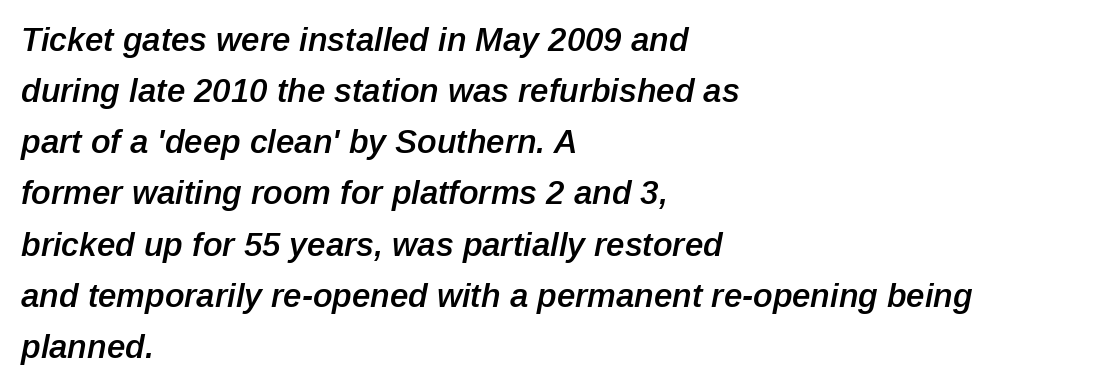
The image shows 33 px semibold type, italic (leaning right); set left-aligned, normal line spacing (1.55x), normal letter spacing, not underlined; low stroke contrast and a medium x-height.
